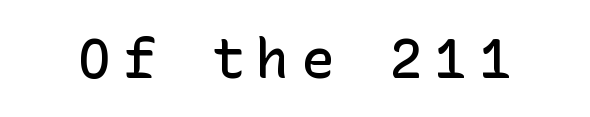
The image shows 55 px semibold sans-serif type, upright; set unusually wide letter spacing (+0.21 em), not underlined; low stroke contrast and a medium x-height.
